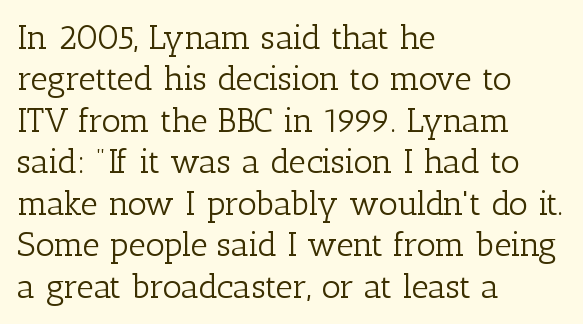
Descenders hang freely into open space. Italic: no, the glyphs are upright roman. Words appear dense and cohesive because spacing is normal. Each letter's strokes conclude with small projecting serifs. Each stroke keeps to a modest, everyday thickness or less.
